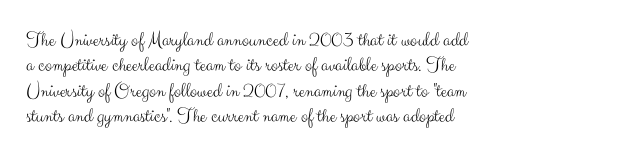
Q: Is the text bold? A: No.
Q: Is the text italic (slanted)? A: Yes.
Q: Is the text underlined? A: No.
Q: How is the paragraph aligned? A: Left-aligned.
Q: Is the spacing between letters normal or unusually wide? A: Normal.
